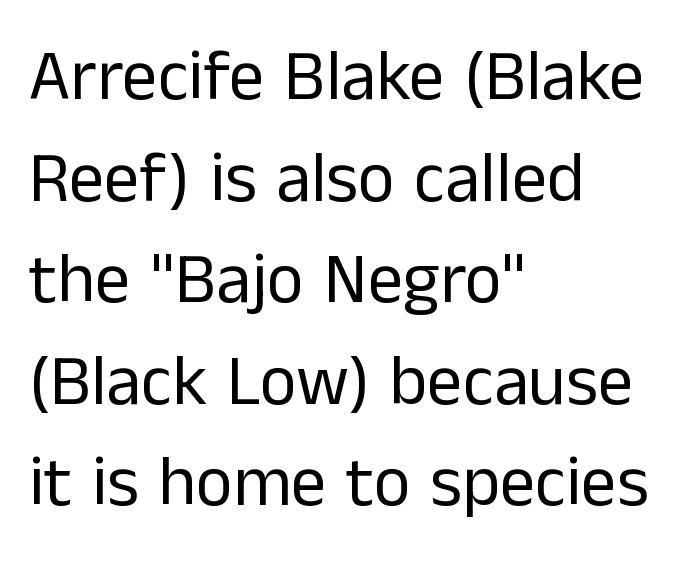
{"serif": "no", "italic": "no", "bold": "no", "weight": "regular", "width": "normal", "stroke_contrast": "low", "x_height": "medium", "monospaced": "no", "underline": "no", "align": "left", "line_spacing": "normal", "line_spacing_ratio": 1.43, "letter_spacing": "normal", "letter_spacing_em": 0.0, "glyph_px": 71}
